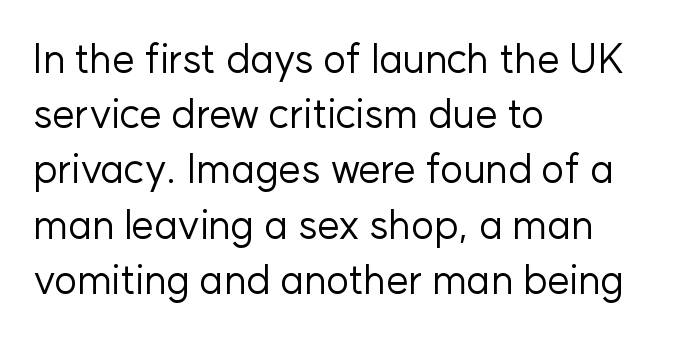
{"serif": "no", "italic": "no", "bold": "no", "weight": "regular", "width": "normal", "stroke_contrast": "low", "x_height": "medium", "monospaced": "no", "underline": "no", "align": "left", "line_spacing": "normal", "line_spacing_ratio": 1.38, "letter_spacing": "normal", "letter_spacing_em": 0.0, "glyph_px": 40}
